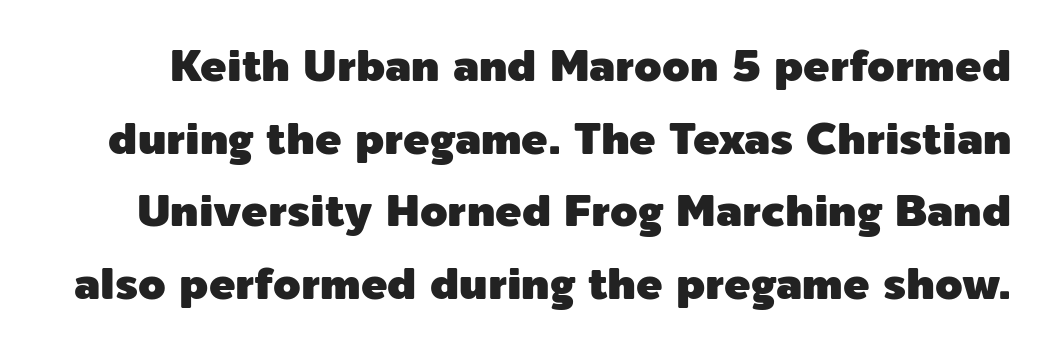
{"serif": "no", "italic": "no", "width": "normal", "x_height": "medium", "monospaced": "no", "underline": "no", "line_spacing": "normal", "line_spacing_ratio": 1.65, "letter_spacing": "normal", "letter_spacing_em": 0.0, "glyph_px": 44}
